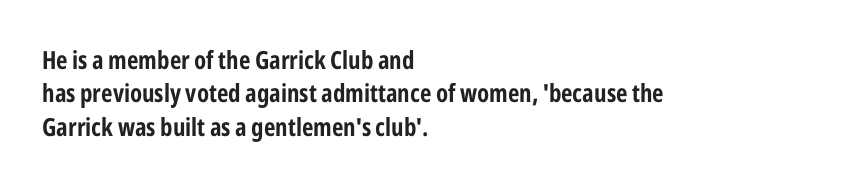
Q: Is the text bold? A: Yes.
Q: Is the text italic (slanted)? A: No, it is upright.
Q: Is the text underlined? A: No.
Q: How is the paragraph aligned? A: Left-aligned.
Q: Is the spacing between letters normal or unusually wide? A: Normal.
Q: Is the spacing between lines tight, normal or loose? A: Normal.
